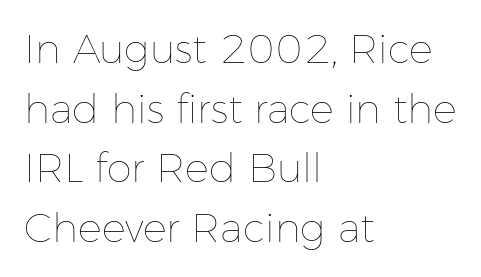
{"italic": "no", "bold": "no", "weight": "thin", "width": "normal", "stroke_contrast": "low", "x_height": "medium", "monospaced": "no", "underline": "no", "align": "left", "line_spacing": "normal", "line_spacing_ratio": 1.49, "letter_spacing": "normal", "letter_spacing_em": 0.0, "glyph_px": 40}
